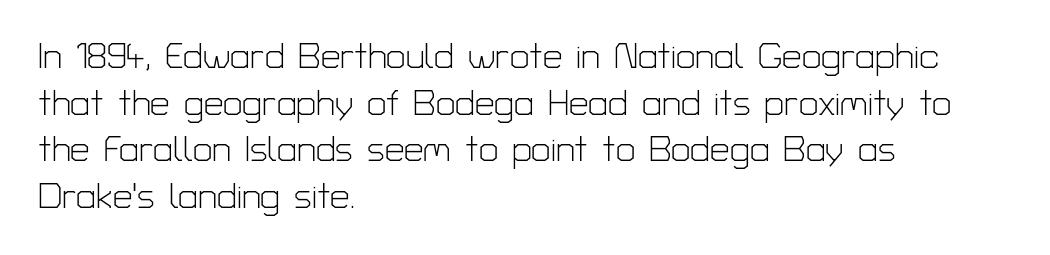
Notice how the stems are strictly vertical — no italics here. Proportional: the letters do not fall into vertical columns. Each row of text sits above clean, open space. Does extra space separate the letters? No, they use regular spacing. Observe the absence of serifs on each vertical stroke in this sample. Is there much room between lines? A standard amount, neither cramped nor airy.
